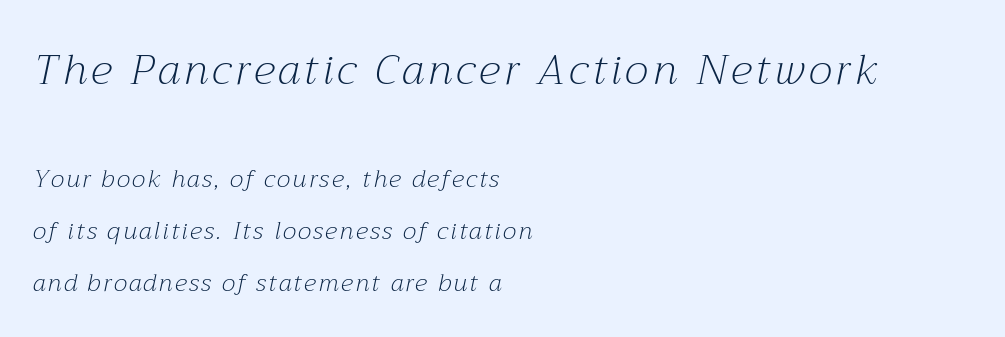
The image shows 42 px light serif type, italic (leaning right); set left-aligned, loose line spacing (2.17x), not underlined; the first (top) block is 1.75x larger; medium stroke contrast and a medium x-height.
